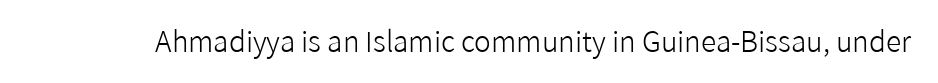
The letters stand straight up with perfectly vertical stems. Decoration check: the copy has no underline. Weight: not bold — regular or lighter. Letter spacing: default.
